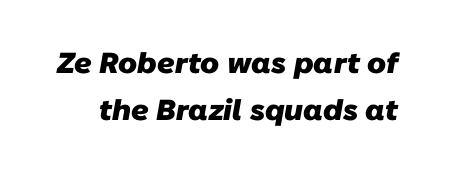
{"serif": "no", "bold": "yes", "weight": "heavy", "width": "normal", "stroke_contrast": "low", "x_height": "medium", "monospaced": "no", "underline": "no", "line_spacing": "normal", "line_spacing_ratio": 1.63, "letter_spacing": "normal", "letter_spacing_em": 0.0, "glyph_px": 29}
